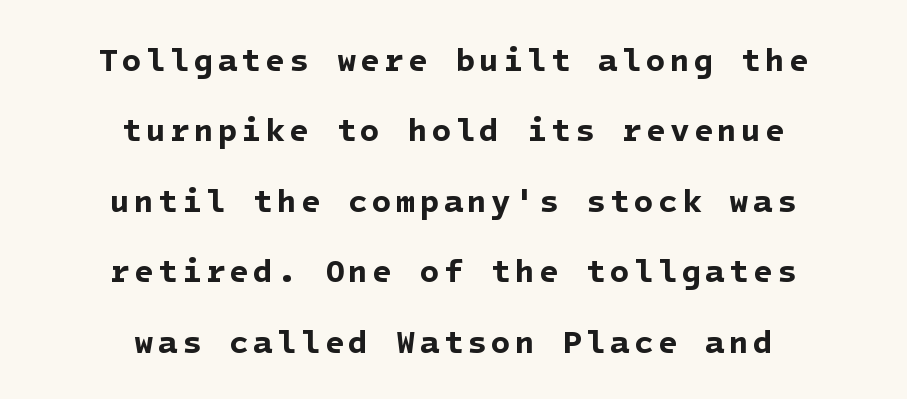
{"serif": "no", "bold": "yes", "weight": "bold", "width": "normal", "stroke_contrast": "low", "x_height": "medium", "underline": "no", "align": "center", "line_spacing": "loose", "line_spacing_ratio": 2.2, "glyph_px": 32}
